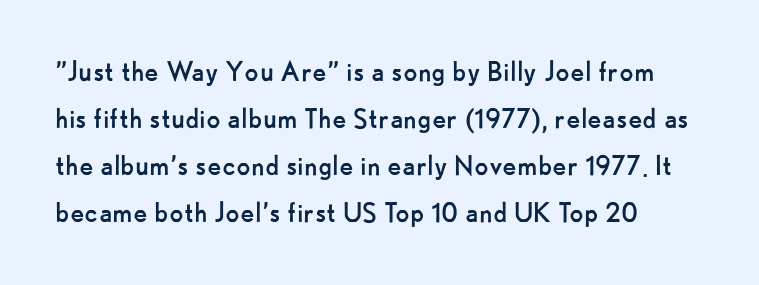
{"serif": "no", "italic": "no", "bold": "no", "weight": "regular", "width": "normal", "stroke_contrast": "low", "x_height": "small", "monospaced": "no", "underline": "no", "align": "left", "line_spacing": "normal", "line_spacing_ratio": 1.42, "letter_spacing": "normal", "letter_spacing_em": 0.0, "glyph_px": 33}
